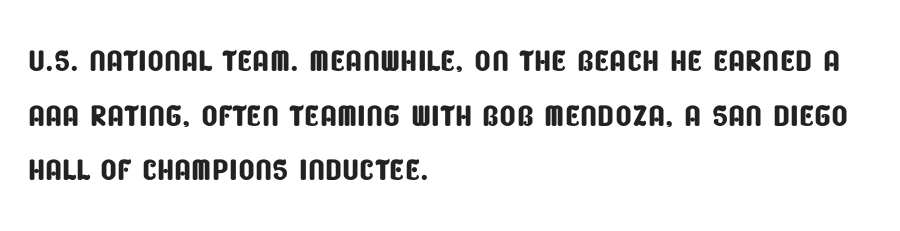
Q: Is the typeface a serif or a sans-serif typeface? A: Sans-serif.
Q: Is the text underlined? A: No.
Q: How is the paragraph aligned? A: Left-aligned.
Q: Is the spacing between letters normal or unusually wide? A: Normal.
Q: Is the spacing between lines tight, normal or loose? A: Normal.
Q: Width (condensed, normal, or wide)? A: Condensed.
Q: Stroke contrast? A: Low.
Q: x-height? A: Large.
Q: Monospaced? A: No.
